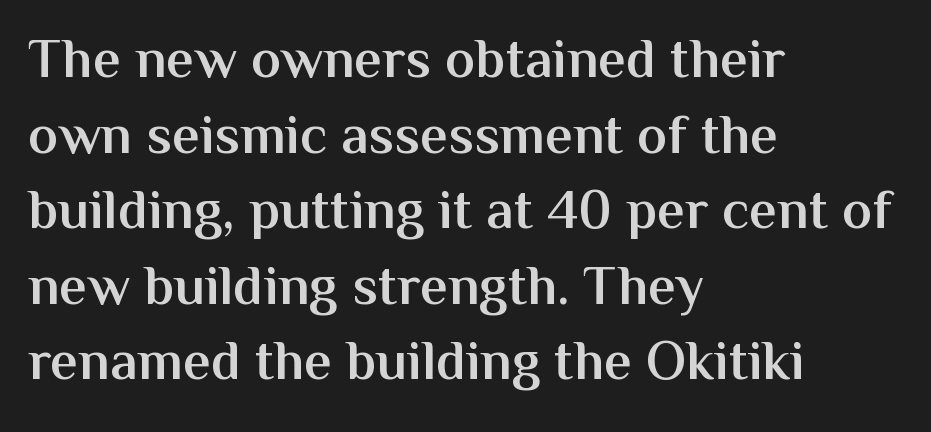
The image shows 56 px semibold sans-serif type, upright; set left-aligned, normal line spacing (1.35x), normal letter spacing, not underlined; medium stroke contrast and a medium x-height.
